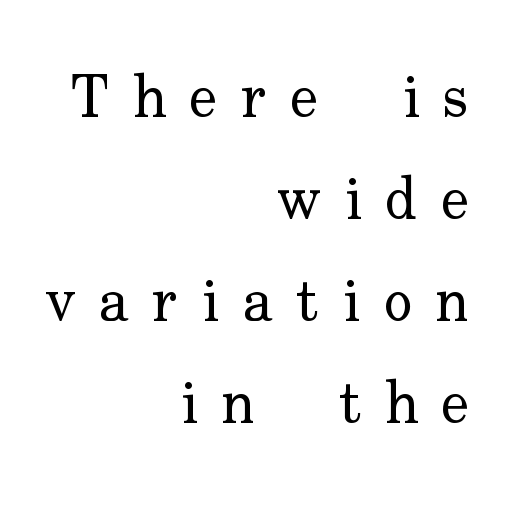
The image shows 60 px regular-weight serif type, upright; set right-aligned, normal line spacing (1.7x), unusually wide letter spacing (+0.39 em), not underlined; low stroke contrast and a small x-height.
